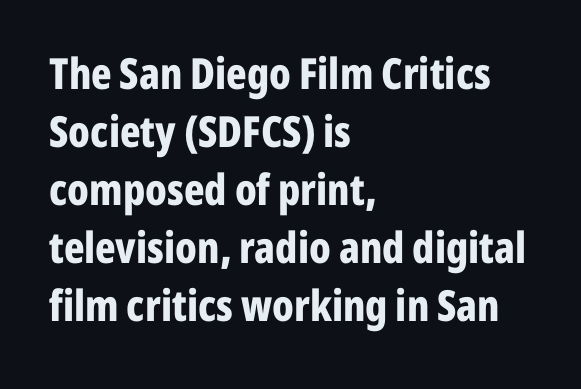
Q: Is the text bold? A: Yes.
Q: Is the text italic (slanted)? A: No, it is upright.
Q: Is the typeface a serif or a sans-serif typeface? A: Sans-serif.
Q: Is the text underlined? A: No.
Q: How is the paragraph aligned? A: Left-aligned.
Q: Is the spacing between letters normal or unusually wide? A: Normal.
Q: Is the spacing between lines tight, normal or loose? A: Normal.
Q: Width (condensed, normal, or wide)? A: Condensed.
Q: Stroke contrast? A: Low.
Q: x-height? A: Medium.
Q: Monospaced? A: No.
